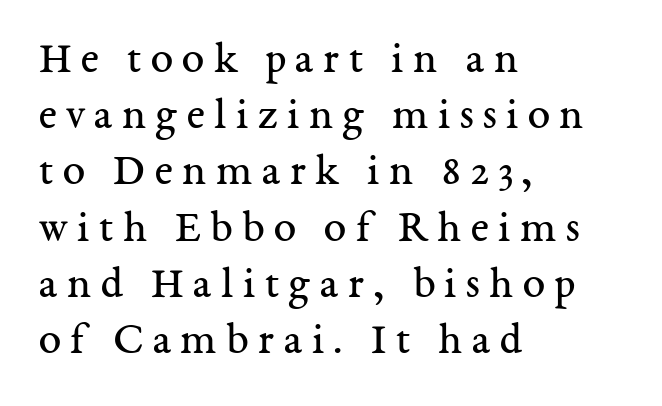
The image shows 45 px regular-weight serif type, upright; set left-aligned, normal line spacing (1.25x), unusually wide letter spacing (+0.21 em), not underlined; medium stroke contrast and a medium x-height.
